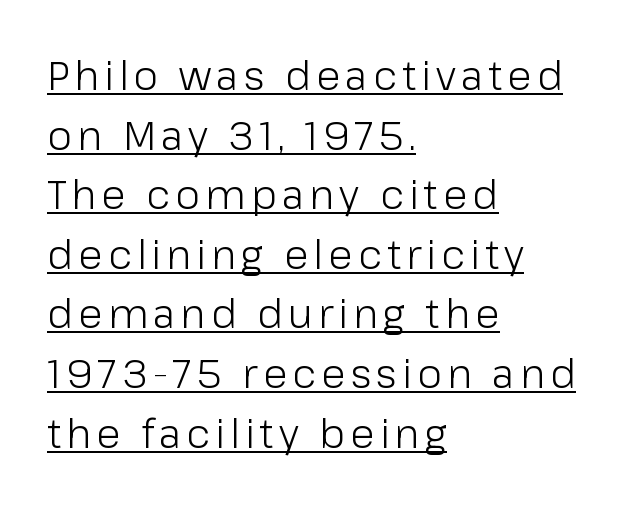
{"serif": "no", "italic": "no", "bold": "no", "weight": "light", "width": "normal", "stroke_contrast": "low", "x_height": "medium", "monospaced": "no", "underline": "yes", "align": "left", "line_spacing": "normal", "line_spacing_ratio": 1.49, "glyph_px": 40}
